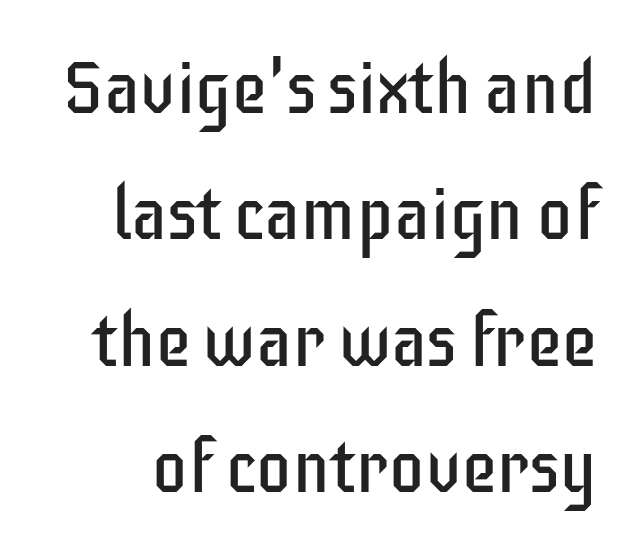
The image shows 73 px regular-weight, condensed sans-serif type, upright; set line spacing 1.73x, normal letter spacing, not underlined; low stroke contrast and a large x-height.
